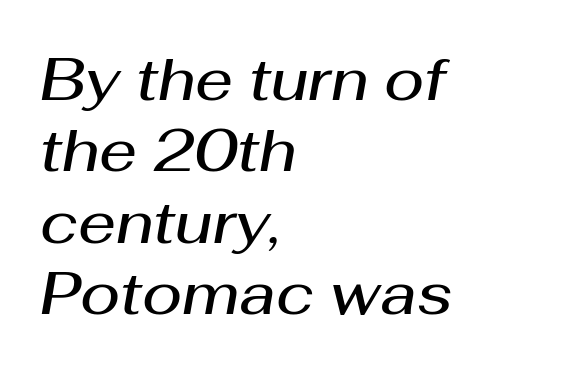
The rendering uses natural spacing where letterforms have individual widths. Tall strokes in this sample are angled rather than plumb. The area under the type is left untouched. These lines stack with their left ends in a neat column. Letter spacing: default.
